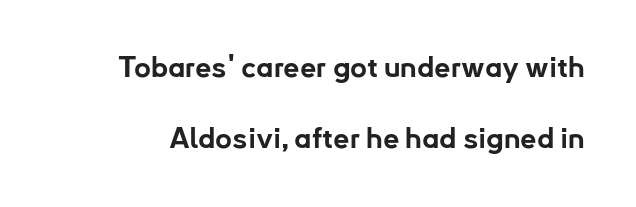
Q: Is the text bold? A: Yes.
Q: Is the text italic (slanted)? A: No, it is upright.
Q: Is the typeface a serif or a sans-serif typeface? A: Sans-serif.
Q: Is the text underlined? A: No.
Q: Is the spacing between letters normal or unusually wide? A: Normal.
Q: Is the spacing between lines tight, normal or loose? A: Loose.
Q: Width (condensed, normal, or wide)? A: Normal.
Q: Stroke contrast? A: Low.
Q: x-height? A: Small.
Q: Monospaced? A: No.
